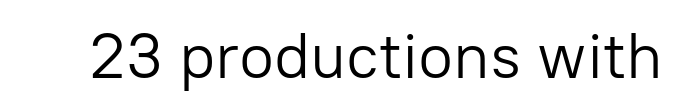
Q: Is the text bold? A: No.
Q: Is the text italic (slanted)? A: No, it is upright.
Q: Is the typeface a serif or a sans-serif typeface? A: Sans-serif.
Q: Is the text underlined? A: No.
Q: Is the spacing between letters normal or unusually wide? A: Normal.
Q: Width (condensed, normal, or wide)? A: Normal.
Q: Stroke contrast? A: Low.
Q: x-height? A: Medium.
Q: Monospaced? A: No.
